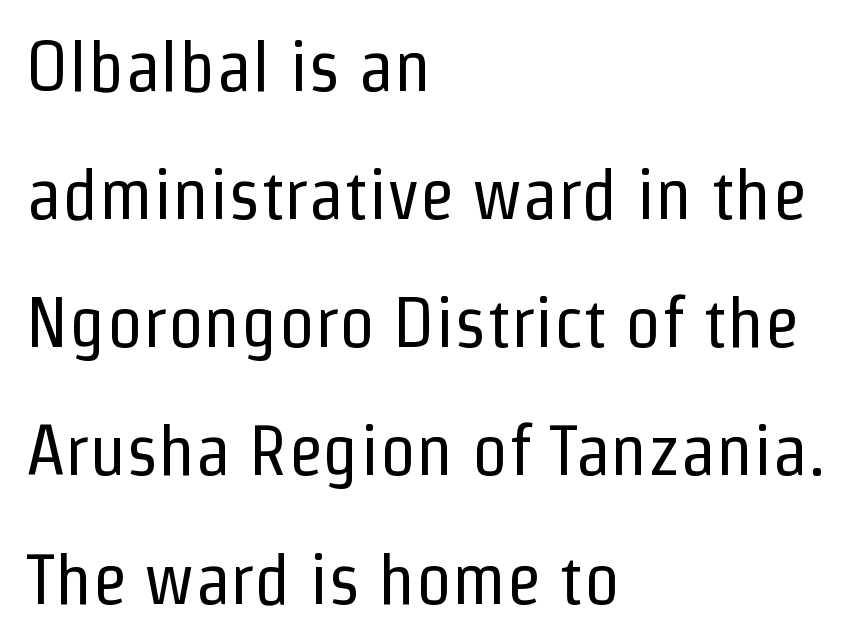
The image shows 72 px regular-weight, condensed sans-serif type, upright; set left-aligned, line spacing 1.78x, normal letter spacing, not underlined; low stroke contrast and a medium x-height.
